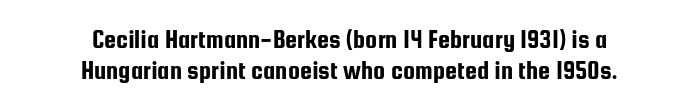
{"italic": "no", "underline": "no", "align": "center", "line_spacing_ratio": 1.16, "letter_spacing": "normal", "letter_spacing_em": 0.0, "glyph_px": 27}
